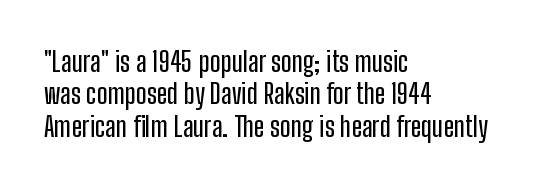
The image shows 28 px condensed sans-serif type, upright; set left-aligned, line spacing 1.16x, normal letter spacing, not underlined; low stroke contrast and a medium x-height.
